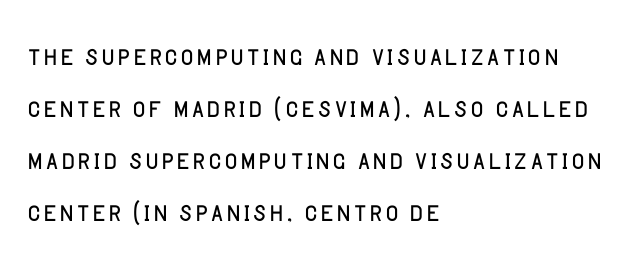
The image shows 35 px light sans-serif type, upright; set left-aligned, normal line spacing (1.49x), normal letter spacing, not underlined; low stroke contrast and a large x-height.
